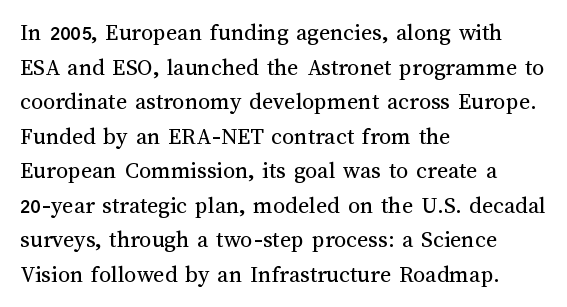
The image shows 24 px text type, upright; set left-aligned, normal line spacing (1.44x), normal letter spacing, not underlined.
